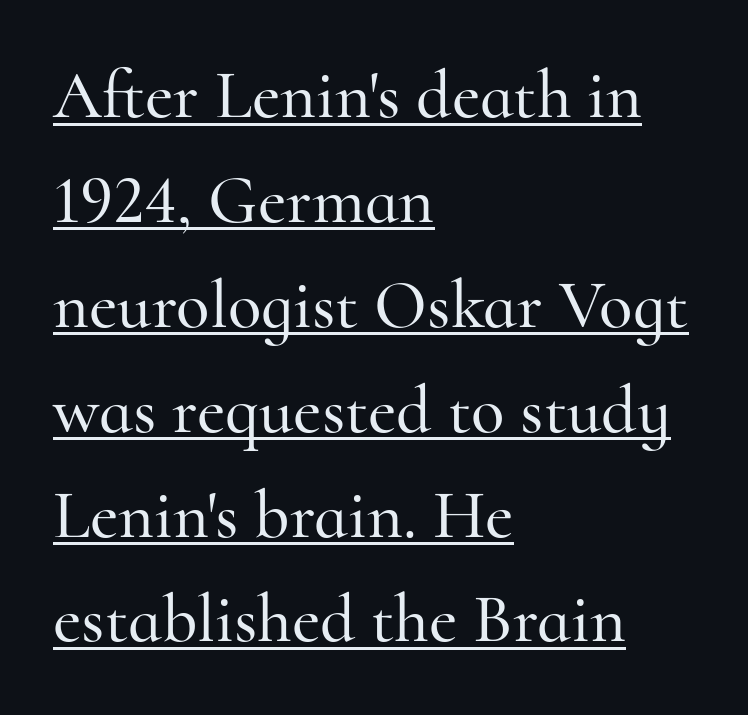
Q: Is the text italic (slanted)? A: No, it is upright.
Q: Is the typeface a serif or a sans-serif typeface? A: Serif.
Q: Is the text underlined? A: Yes.
Q: How is the paragraph aligned? A: Left-aligned.
Q: Is the spacing between letters normal or unusually wide? A: Normal.
Q: Is the spacing between lines tight, normal or loose? A: Normal.
Q: Width (condensed, normal, or wide)? A: Normal.
Q: Stroke contrast? A: High.
Q: x-height? A: Small.
Q: Monospaced? A: No.
